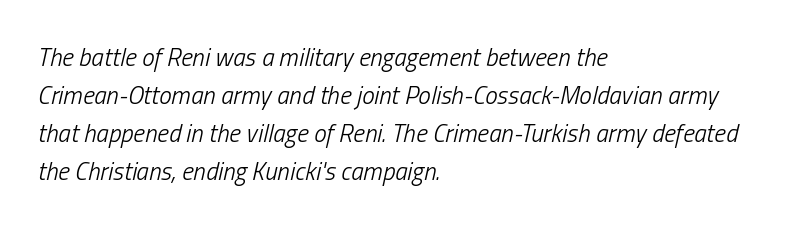
Is the type slanted? Yes — the strokes lean at a clear angle. Weight: not bold — regular or lighter. All the whitespace from short lines collects on the right. Summary of vertical rhythm: regular, with standard interline spacing.
